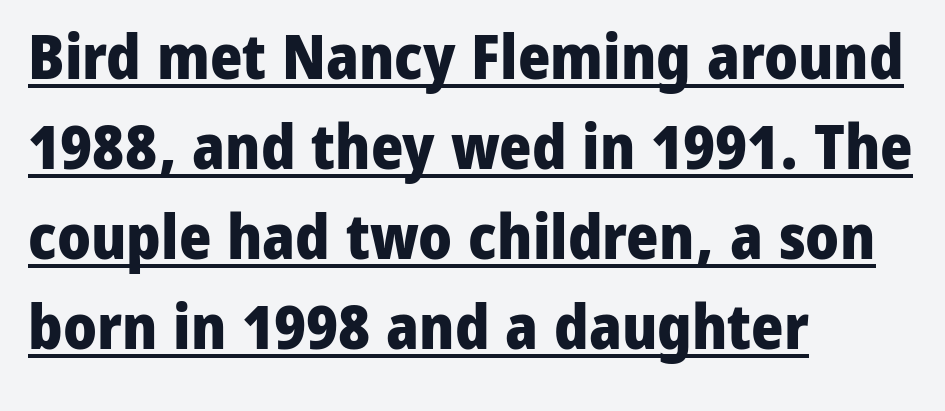
{"serif": "no", "italic": "no", "bold": "yes", "weight": "heavy", "width": "normal", "stroke_contrast": "low", "x_height": "medium", "monospaced": "no", "underline": "yes", "align": "left", "line_spacing": "normal", "line_spacing_ratio": 1.45, "letter_spacing": "normal", "letter_spacing_em": 0.0, "glyph_px": 62}
